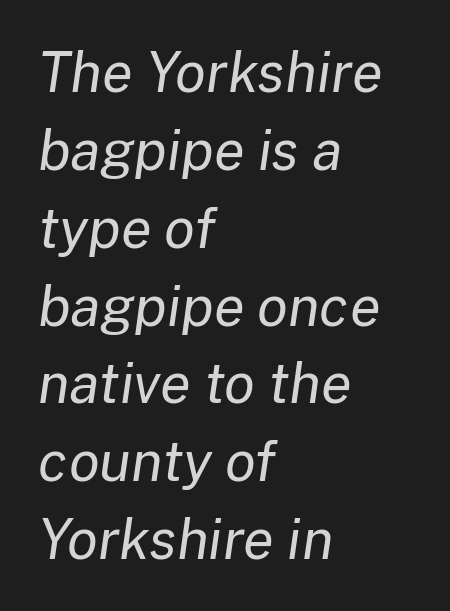
The block of text has a typical density, with ordinary space between rows. Tracking here is standard; glyphs follow each other at the usual distance. A light-to-regular cut is what we see here. This rendering uses left alignment, leaving the right contour irregular. This sample has the flowing, uneven cadence of proportional lettering. Emphasis-style slanted type is in use.
